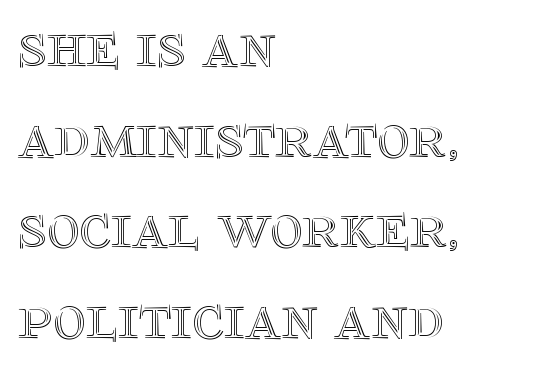
The zone under the glyphs is completely vacant. A typesetter would call this proportional, since set widths differ per character. Layout note: lines flush left. Inter-character spacing is left at the font's built-in metrics. Does the lettering tilt? It doesn't — this is upright. Notice how descenders clear the ascenders below comfortably — that's standard leading.
